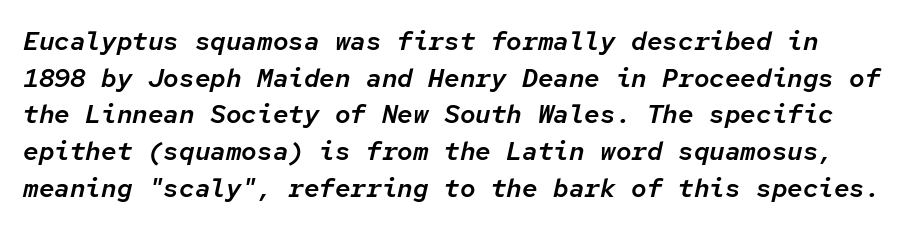
Letters rest on an invisible, unmarked baseline. This block has exactly the height ordinary leading produces. Italic? Definitely — the glyphs are oblique. Letter spacing: default.
